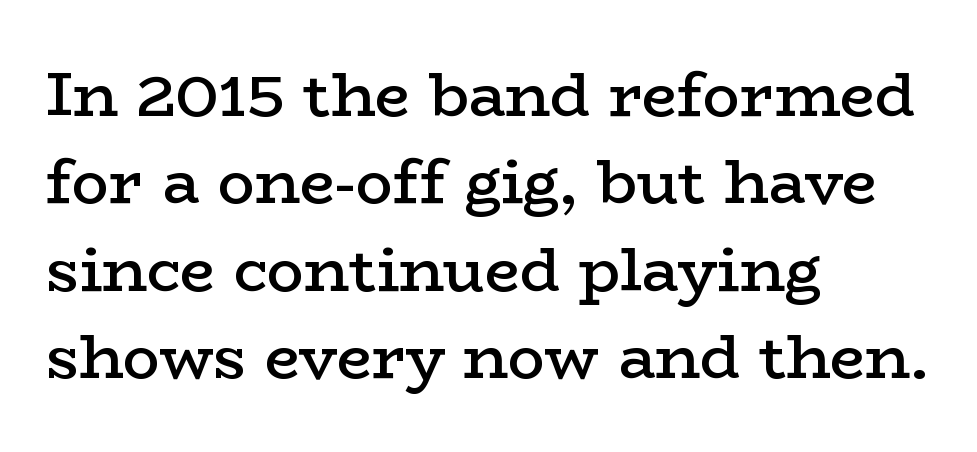
The image shows 62 px semibold, wide serif type, upright; set left-aligned, normal line spacing (1.41x), normal letter spacing, not underlined; low stroke contrast and a medium x-height.
